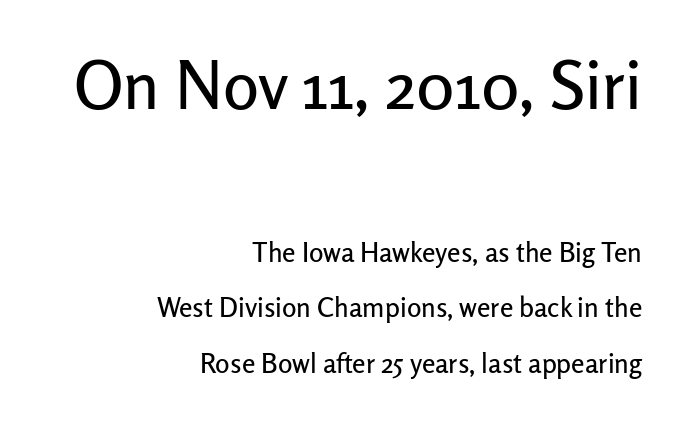
The image shows 67 px sans-serif type, upright; set right-aligned, loose line spacing (2.06x), normal letter spacing, not underlined; the first (top) block is 2.48x larger; low stroke contrast and a medium x-height.
